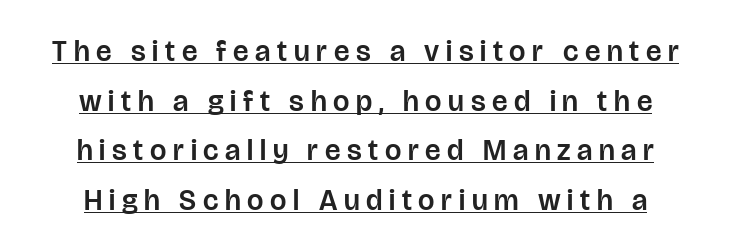
This is sans-serif lettering, the kind often seen on screens and signage. Varying glyph widths throughout — classic text-font behaviour. What decoration does the sample have? An underline. How are the letters spaced? Widely, with obvious added tracking.
